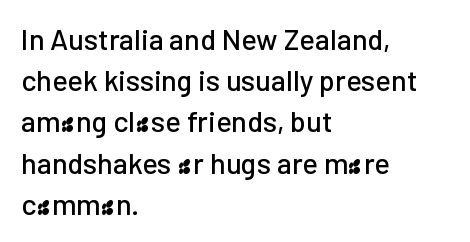
The image shows 29 px sans-serif type, upright; set left-aligned, normal line spacing (1.42x), normal letter spacing, not underlined; low stroke contrast and a medium x-height.
